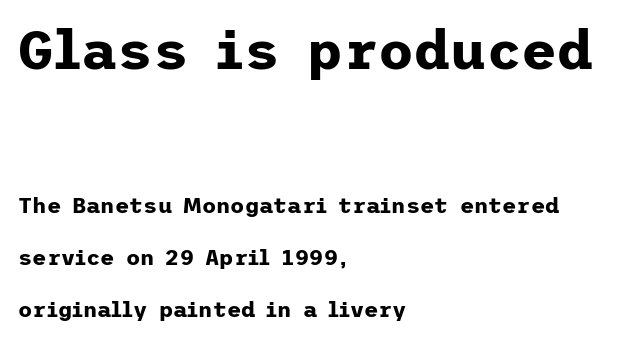
Q: Is the text bold? A: Yes.
Q: Is the text italic (slanted)? A: No, it is upright.
Q: Is the typeface a serif or a sans-serif typeface? A: Sans-serif.
Q: Is the text underlined? A: No.
Q: How is the paragraph aligned? A: Left-aligned.
Q: Is the spacing between letters normal or unusually wide? A: Normal.
Q: Is the spacing between lines tight, normal or loose? A: Loose.
Q: Which block of text is set in a larger size, the first (top) or the second (bottom)? A: The first (top) one.
Q: Width (condensed, normal, or wide)? A: Normal.
Q: Stroke contrast? A: Low.
Q: x-height? A: Medium.
